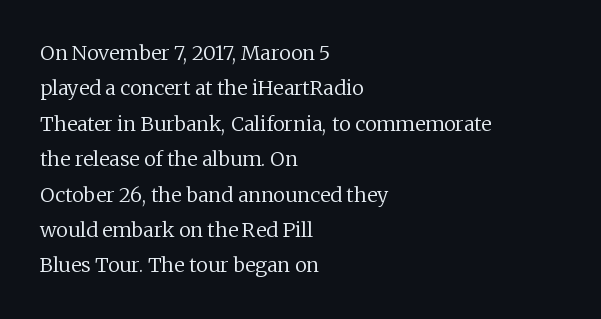
{"italic": "no", "bold": "no", "underline": "no", "align": "left", "line_spacing_ratio": 1.77, "letter_spacing": "normal", "letter_spacing_em": 0.0, "glyph_px": 20}
